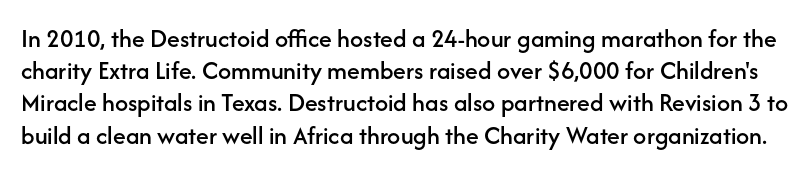
There is no visible air inserted between adjacent glyphs. The passage shown is not underscored anywhere. Rendered with straight, roman letterforms.
